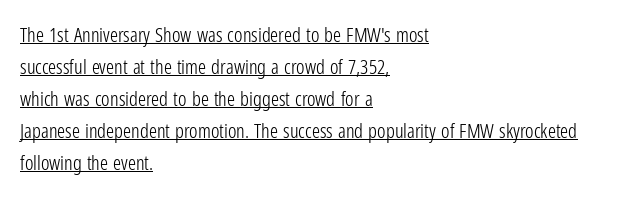
Does the leading feel generous? No, just average. If you drew a line through each stem, it would be perfectly vertical. Stems and bowls with no extra thickness — not bold. This rendering uses left alignment, leaving the right contour irregular. Caption: lettering with a line underneath.
